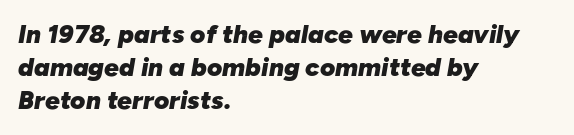
{"italic": "yes", "lean": "right", "slant_degrees": 10, "bold": "yes", "underline": "no", "align": "left", "line_spacing": "normal", "line_spacing_ratio": 1.27, "letter_spacing": "normal", "letter_spacing_em": 0.0, "glyph_px": 26}
